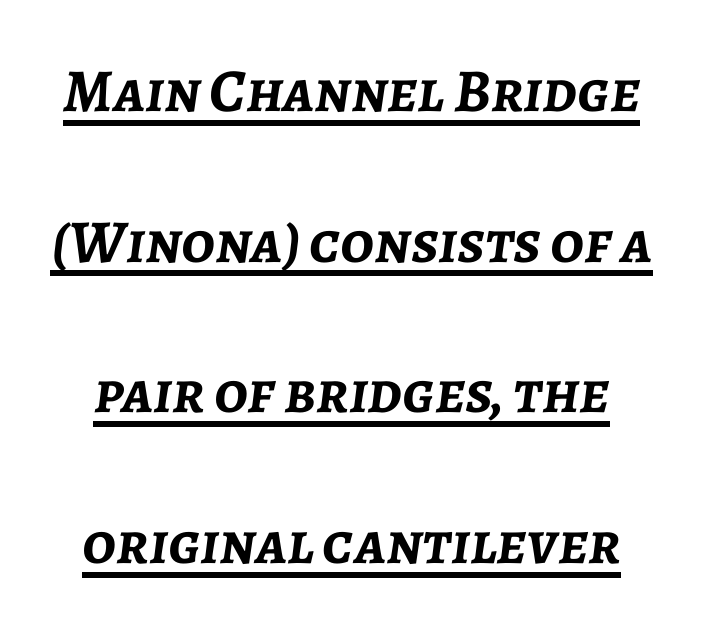
Q: Is the text bold? A: Yes.
Q: Is the text italic (slanted)? A: Yes, it leans right by about 7 degrees.
Q: Is the text underlined? A: Yes.
Q: Is the spacing between letters normal or unusually wide? A: Normal.
Q: Is the spacing between lines tight, normal or loose? A: Loose.
Q: Width (condensed, normal, or wide)? A: Normal.
Q: Stroke contrast? A: Low.
Q: x-height? A: Medium.
Q: Monospaced? A: No.
